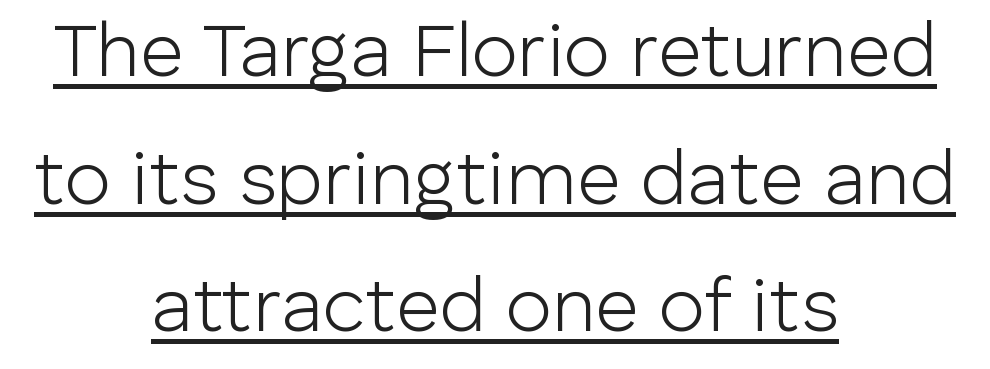
The image shows 76 px light sans-serif type, upright; set centered, normal line spacing (1.68x), normal letter spacing, underlined; low stroke contrast and a medium x-height.
